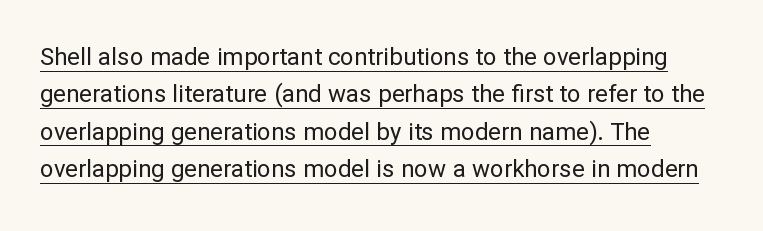
{"italic": "no", "bold": "no", "underline": "yes", "align": "left", "line_spacing": "normal", "line_spacing_ratio": 1.56, "letter_spacing": "normal", "letter_spacing_em": 0.0, "glyph_px": 24}
